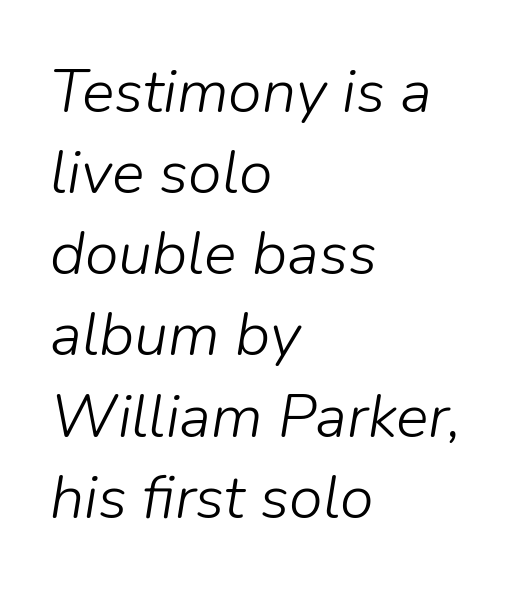
This is oblique type, the kind used for emphasis or titles. The type is set solid horizontally, with unmodified tracking. Reading down the column, the eye jumps a familiar distance to each next line. On a weight scale, this lands at 450 or below.
